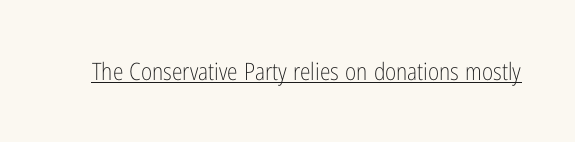
Q: Is the text bold? A: No.
Q: Is the text italic (slanted)? A: No, it is upright.
Q: Is the text underlined? A: Yes.
Q: Is the spacing between letters normal or unusually wide? A: Normal.
